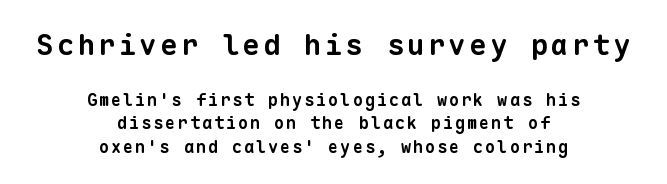
The image shows 29 px bold sans-serif type, monospaced; set centered, normal line spacing (1.37x), not underlined; the first (top) block is 1.71x larger; low stroke contrast and a medium x-height.
